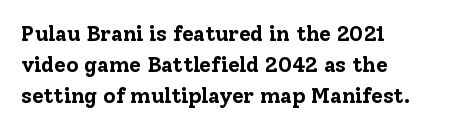
Q: Is the text bold? A: Yes.
Q: Is the text italic (slanted)? A: No, it is upright.
Q: Is the text underlined? A: No.
Q: How is the paragraph aligned? A: Left-aligned.
Q: Is the spacing between letters normal or unusually wide? A: Normal.
Q: Is the spacing between lines tight, normal or loose? A: Normal.
